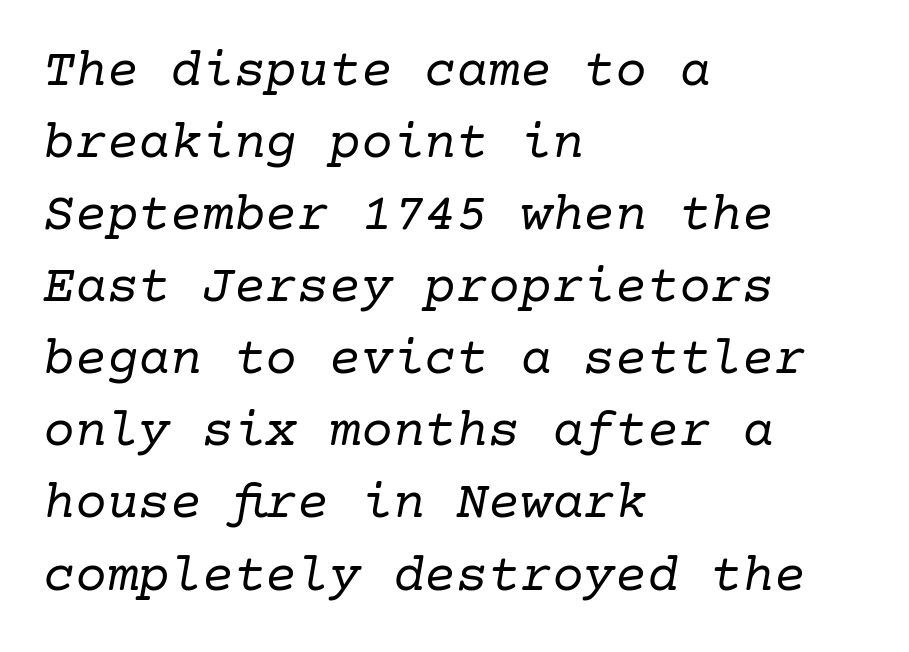
The image shows 53 px regular-weight serif type, italic (leaning right); set left-aligned, normal line spacing (1.36x), normal letter spacing, not underlined; low stroke contrast and a medium x-height.
